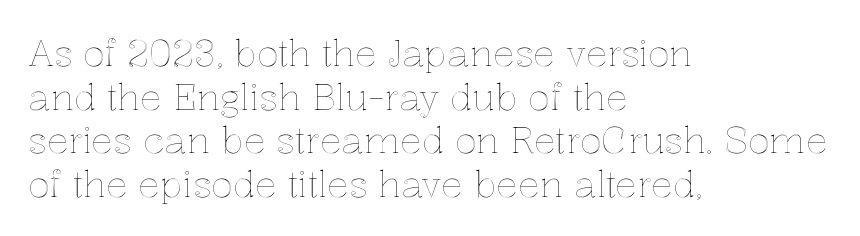
The image shows 36 px text type, upright; set left-aligned, line spacing 1.21x, normal letter spacing, not underlined; a medium x-height.
